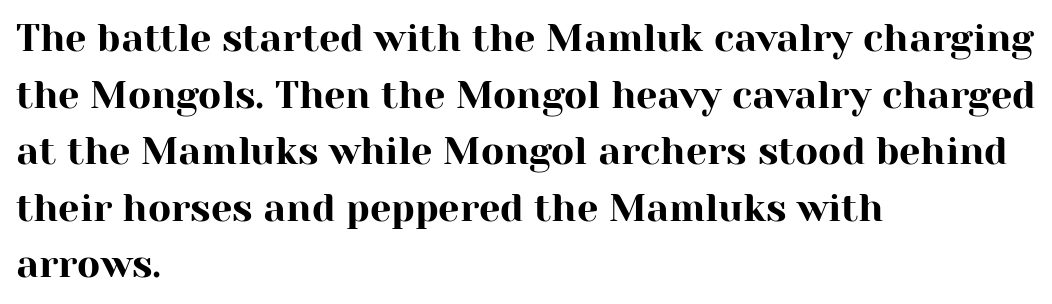
Q: Is the text italic (slanted)? A: No, it is upright.
Q: Is the typeface a serif or a sans-serif typeface? A: Serif.
Q: Is the text underlined? A: No.
Q: How is the paragraph aligned? A: Left-aligned.
Q: Is the spacing between letters normal or unusually wide? A: Normal.
Q: Is the spacing between lines tight, normal or loose? A: Normal.
Q: Width (condensed, normal, or wide)? A: Normal.
Q: Stroke contrast? A: High.
Q: x-height? A: Medium.
Q: Monospaced? A: No.
